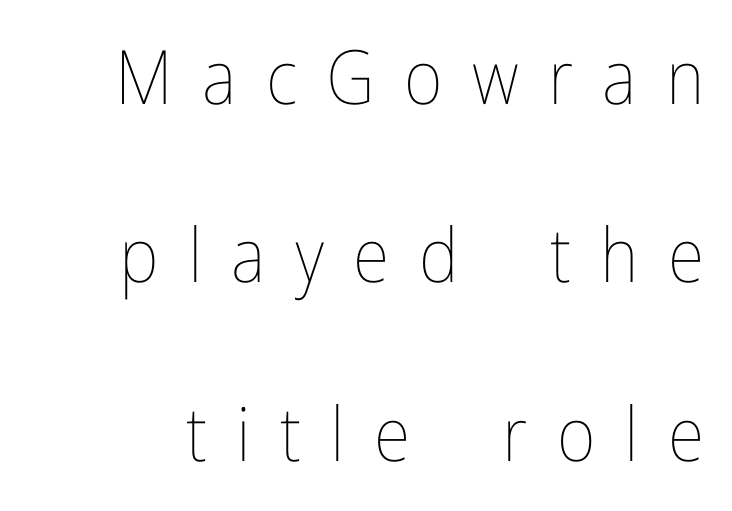
{"italic": "no", "bold": "no", "weight": "thin", "width": "condensed", "stroke_contrast": "low", "x_height": "medium", "monospaced": "no", "underline": "no", "line_spacing": "loose", "line_spacing_ratio": 2.38, "letter_spacing": "wide", "letter_spacing_em": 0.39, "glyph_px": 75}
